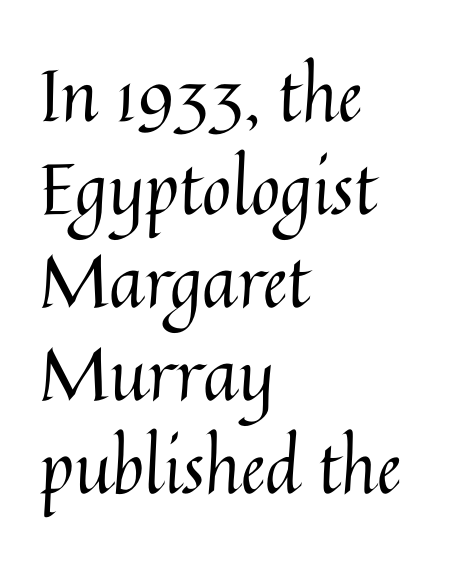
The letters sit at their default tracking, neither squeezed nor spread. The line-height multiplier appears to be the usual default. Where is the straight margin? On the left. Beneath every word, the page is bare. The typesetting does not lean heavy: it is not bold.
